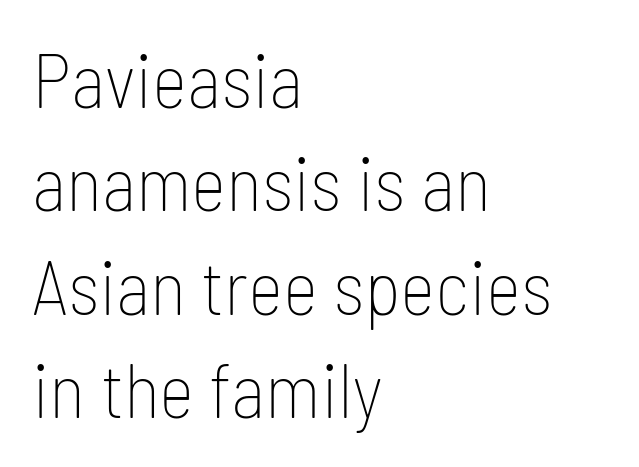
{"serif": "no", "italic": "no", "bold": "no", "weight": "thin", "width": "condensed", "stroke_contrast": "low", "x_height": "medium", "monospaced": "no", "underline": "no", "align": "left", "line_spacing": "normal", "line_spacing_ratio": 1.36, "letter_spacing": "normal", "letter_spacing_em": 0.0, "glyph_px": 76}
